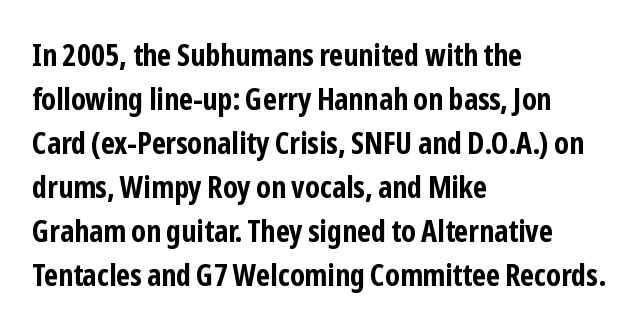
Q: Is the text bold? A: Yes.
Q: Is the text italic (slanted)? A: No, it is upright.
Q: Is the typeface a serif or a sans-serif typeface? A: Sans-serif.
Q: Is the text underlined? A: No.
Q: How is the paragraph aligned? A: Left-aligned.
Q: Is the spacing between letters normal or unusually wide? A: Normal.
Q: Is the spacing between lines tight, normal or loose? A: Normal.
Q: Width (condensed, normal, or wide)? A: Condensed.
Q: Stroke contrast? A: Low.
Q: x-height? A: Medium.
Q: Monospaced? A: No.
